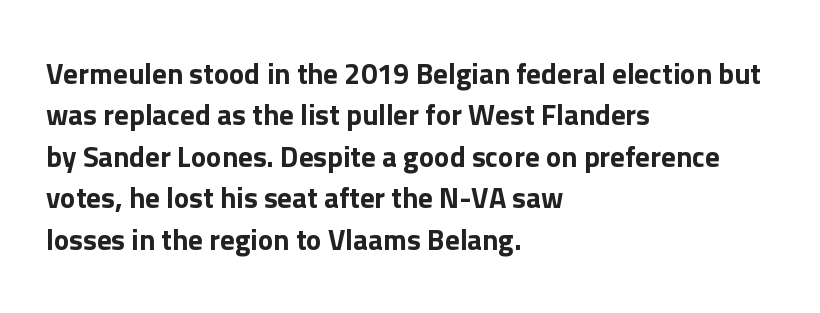
The image shows 29 px sans-serif type, upright; set left-aligned, normal line spacing (1.43x), normal letter spacing, not underlined; low stroke contrast and a medium x-height.
